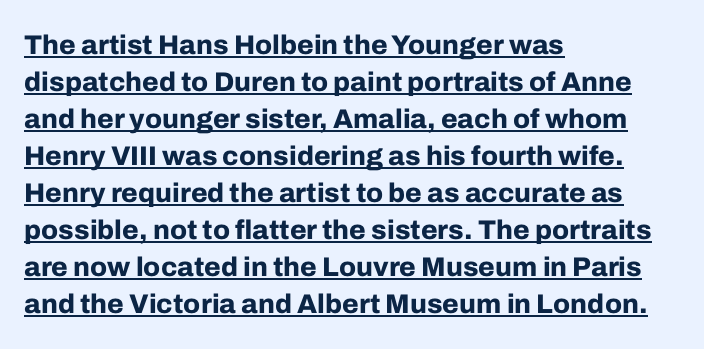
{"italic": "no", "bold": "yes", "underline": "yes", "align": "left", "line_spacing": "normal", "line_spacing_ratio": 1.37, "letter_spacing": "normal", "letter_spacing_em": 0.0, "glyph_px": 27}
